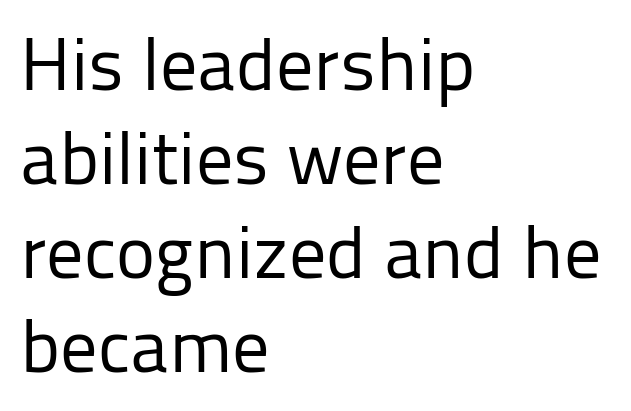
Q: Is the text bold? A: No.
Q: Is the text italic (slanted)? A: No, it is upright.
Q: Is the typeface a serif or a sans-serif typeface? A: Sans-serif.
Q: Is the text underlined? A: No.
Q: How is the paragraph aligned? A: Left-aligned.
Q: Is the spacing between letters normal or unusually wide? A: Normal.
Q: Is the spacing between lines tight, normal or loose? A: Normal.
Q: Width (condensed, normal, or wide)? A: Normal.
Q: Stroke contrast? A: Low.
Q: x-height? A: Medium.
Q: Monospaced? A: No.
